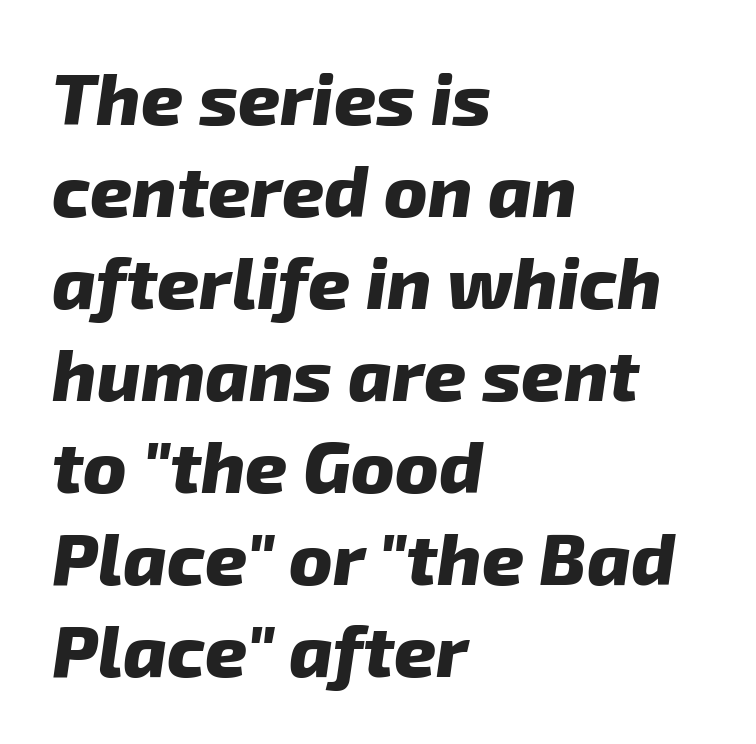
The image shows 73 px heavy type, italic (leaning right); set left-aligned, normal line spacing (1.26x), normal letter spacing, not underlined; low stroke contrast and a medium x-height.
